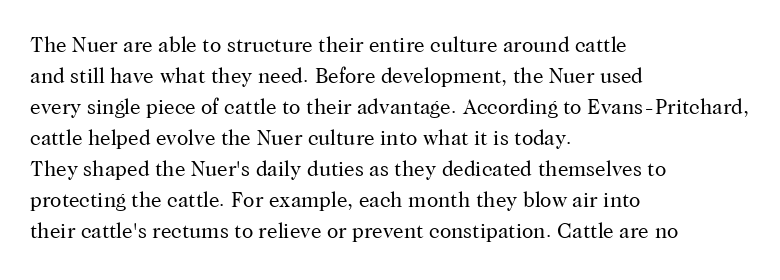
No chunkiness to these letters — they're not bold. The area under the type is left untouched. This rendering uses left alignment, leaving the right contour irregular. The font's upright variant was chosen for this text. Compared with typical body copy, the letter spacing here is the same.
